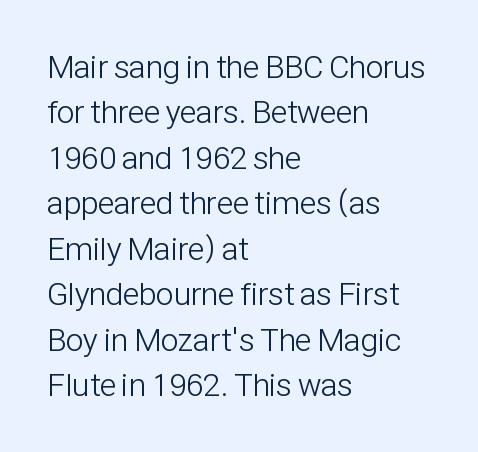
These lines sit exactly where default settings would place them. The passage shown is not underscored anywhere. Words appear dense and cohesive because spacing is normal. Heaviness? Minimal to ordinary, like unemphasized prose. Unlike italic type, these characters show no tilt at all.
